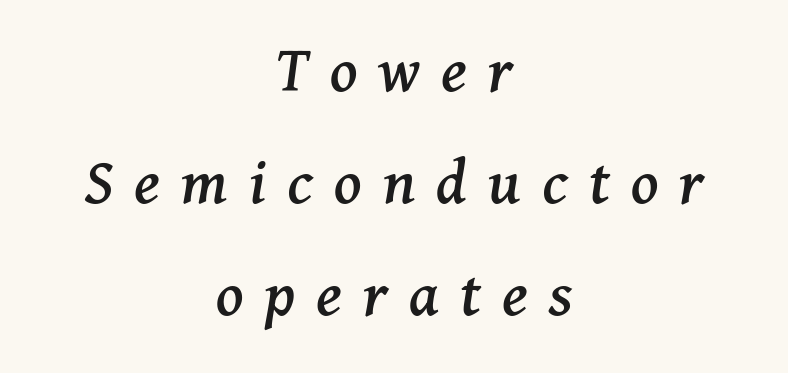
The rag falls on both sides of this text block equally. How would I describe the line gaps? Plain and ordinary. Are there feet on the stems? There are — it's a serif. Compared with typical body copy, the letter spacing here is much looser. Varying glyph widths throughout — classic text-font behaviour. The letters are slanted; this is an italic face.
